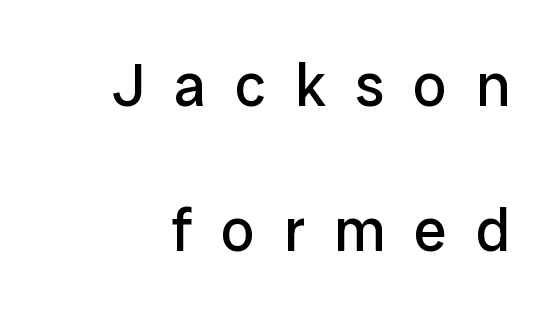
{"serif": "no", "italic": "no", "bold": "no", "weight": "regular", "width": "normal", "stroke_contrast": "low", "x_height": "medium", "monospaced": "no", "underline": "no", "line_spacing": "loose", "line_spacing_ratio": 2.41, "letter_spacing": "wide", "letter_spacing_em": 0.48, "glyph_px": 60}
